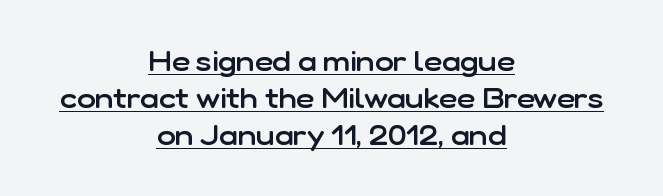
Q: Is the text bold? A: Semi-bold.
Q: Is the text italic (slanted)? A: No, it is upright.
Q: Is the typeface a serif or a sans-serif typeface? A: Sans-serif.
Q: Is the text underlined? A: Yes.
Q: How is the paragraph aligned? A: Centered.
Q: Is the spacing between letters normal or unusually wide? A: Normal.
Q: Is the spacing between lines tight, normal or loose? A: Normal.
Q: Width (condensed, normal, or wide)? A: Normal.
Q: Stroke contrast? A: Low.
Q: x-height? A: Medium.
Q: Monospaced? A: No.
